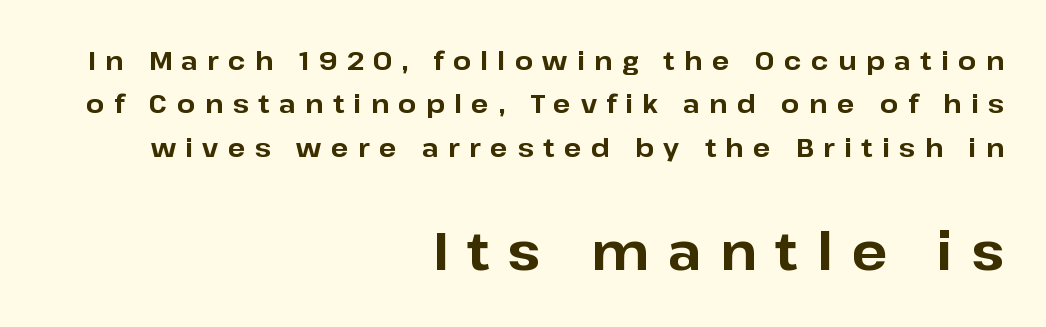
{"serif": "no", "italic": "no", "bold": "yes", "weight": "bold", "width": "normal", "stroke_contrast": "low", "x_height": "medium", "monospaced": "no", "underline": "no", "align": "right", "line_spacing": "normal", "line_spacing_ratio": 1.67, "letter_spacing": "wide", "letter_spacing_em": 0.36, "larger_block": "second", "size_ratio": 2.0, "glyph_px": 52}
